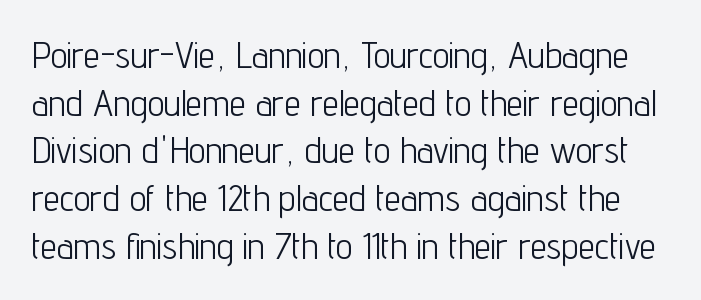
The image shows 37 px light, condensed sans-serif type, upright; set normal line spacing (1.29x), normal letter spacing, not underlined; low stroke contrast and a medium x-height.
